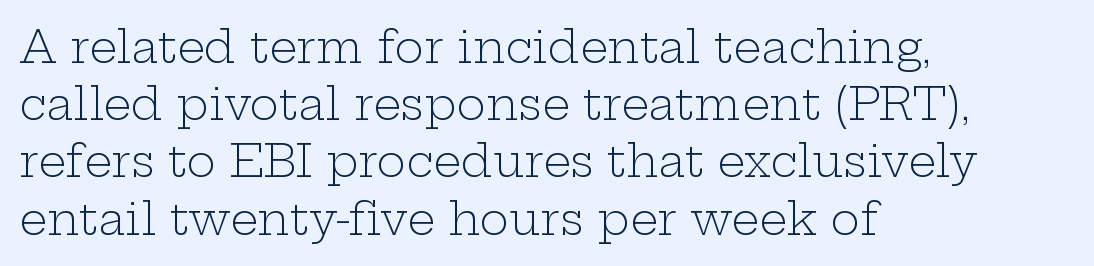
The image shows 44 px light, wide serif type, upright; set left-aligned, normal line spacing (1.3x), normal letter spacing, not underlined; low stroke contrast and a medium x-height.
